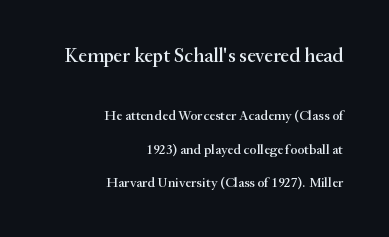
{"italic": "no", "underline": "no", "align": "right", "line_spacing": "loose", "line_spacing_ratio": 2.37, "letter_spacing": "normal", "letter_spacing_em": 0.0, "larger_block": "first", "size_ratio": 1.43, "glyph_px": 20}
